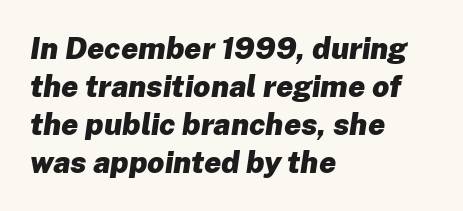
Notice how the stems are inclined rather than vertical — that's the hallmark of italics. Looks like regular typesetting: each glyph gets only the width it needs. Typesetter's note: full bold, strokes at maximum text heaviness. Anything drawn beneath the words? Only blank space. In terms of letterspacing, this is plain default setting.
